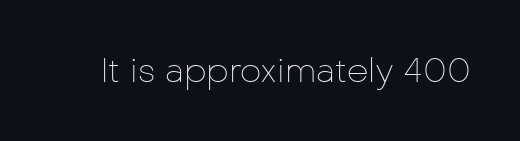
Beneath every word, the page is bare. The line texture is even and compact thanks to regular tracking. Weight: in the light-to-regular range. It's the straight-up-and-down kind of type.
